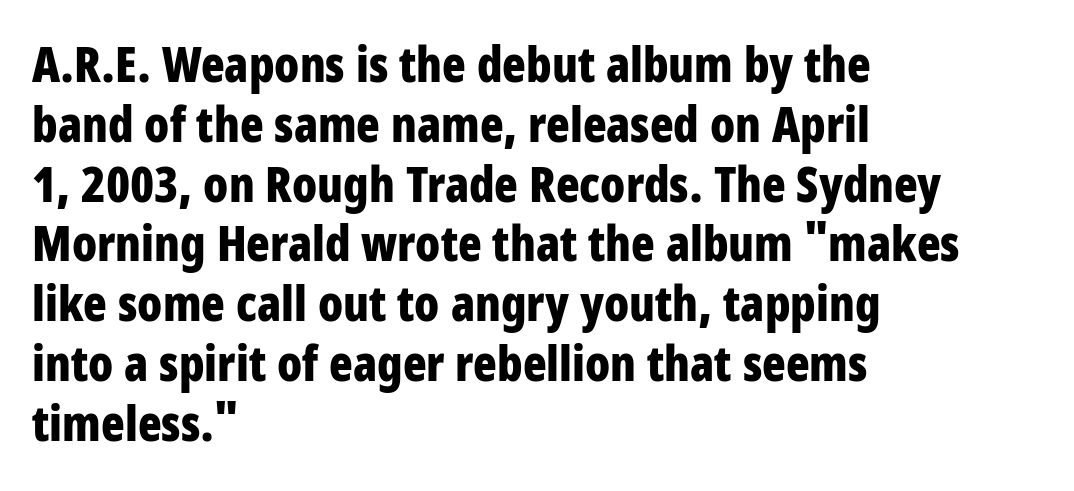
Q: Is the text bold? A: Yes.
Q: Is the text italic (slanted)? A: No, it is upright.
Q: Is the typeface a serif or a sans-serif typeface? A: Sans-serif.
Q: Is the text underlined? A: No.
Q: How is the paragraph aligned? A: Left-aligned.
Q: Is the spacing between letters normal or unusually wide? A: Normal.
Q: Width (condensed, normal, or wide)? A: Condensed.
Q: Stroke contrast? A: Low.
Q: x-height? A: Large.
Q: Monospaced? A: No.
